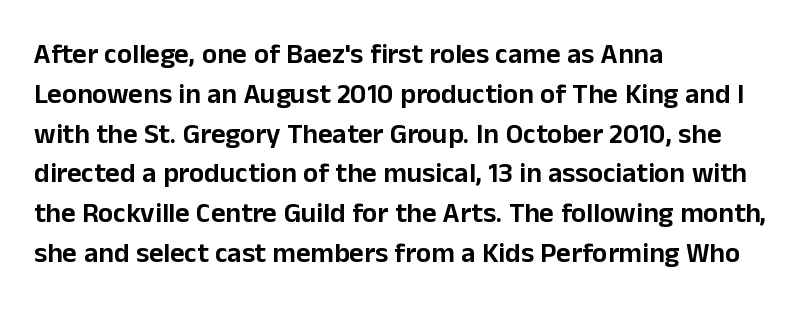
{"serif": "no", "italic": "no", "width": "normal", "stroke_contrast": "low", "x_height": "medium", "monospaced": "no", "underline": "no", "align": "left", "line_spacing": "normal", "line_spacing_ratio": 1.42, "letter_spacing": "normal", "letter_spacing_em": 0.0, "glyph_px": 28}
